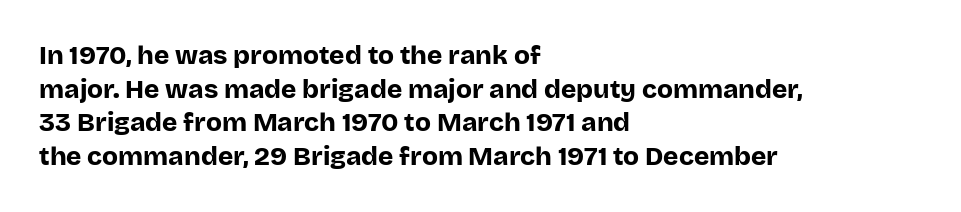
The image shows 26 px bold type, upright; set left-aligned, normal line spacing (1.29x), normal letter spacing, not underlined.
